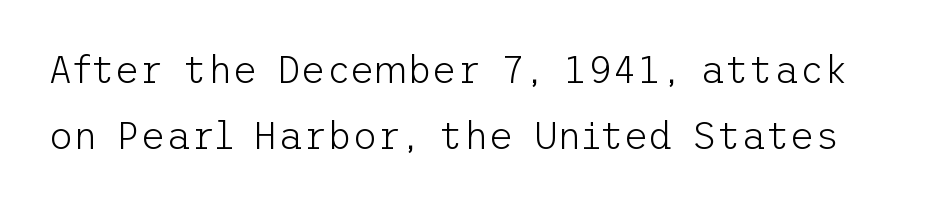
{"serif": "no", "italic": "no", "bold": "no", "weight": "light", "width": "normal", "stroke_contrast": "low", "x_height": "medium", "underline": "no", "line_spacing_ratio": 1.74, "letter_spacing": "normal", "letter_spacing_em": 0.0, "glyph_px": 38}
